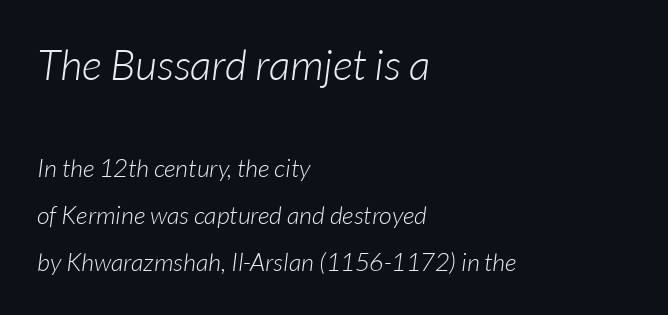
The image shows 43 px light type, italic (leaning right); set left-aligned, line spacing 1.88x, normal letter spacing, not underlined; the first (top) block is 1.72x larger; low stroke contrast and a medium x-height.
